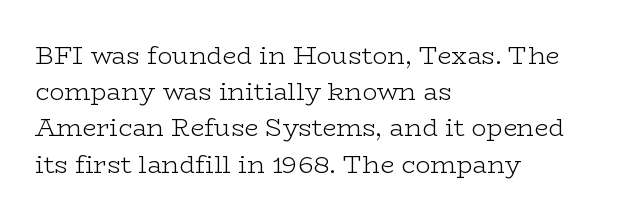
The image shows 25 px text type, upright; set left-aligned, normal line spacing (1.45x), normal letter spacing, not underlined.
